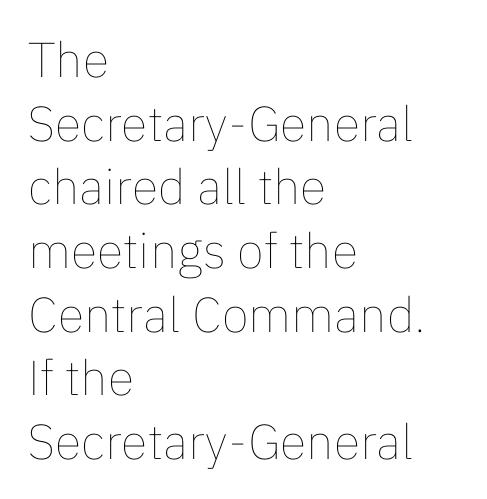
{"italic": "no", "bold": "no", "weight": "thin", "width": "normal", "stroke_contrast": "low", "x_height": "medium", "monospaced": "no", "underline": "no", "align": "left", "line_spacing": "normal", "line_spacing_ratio": 1.3, "letter_spacing": "normal", "letter_spacing_em": 0.0, "glyph_px": 49}
